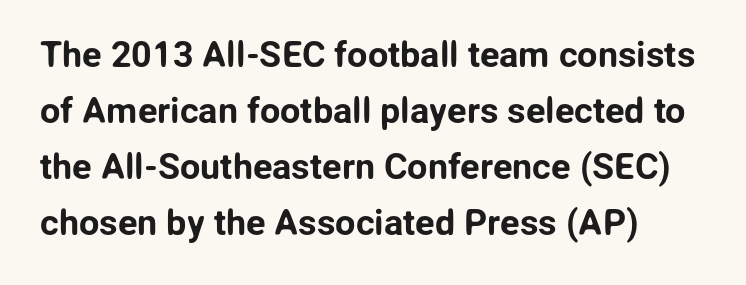
The specimen omits any rule beneath the text block's lines. Standard letterfit; no display-style spreading of the glyphs. Unlike italic type, these characters show no tilt at all. A typesetter would call this proportional, since set widths differ per character. Rows of type keep a routine distance in the vertical direction. Is the block centered? No — it sits flush against the left margin.
